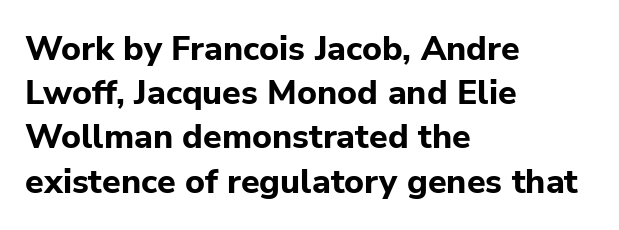
Is the letter spacing exaggerated? No — it looks like the ordinary default. Has an underline been added? It has not. This is heavy type, rendered in bold. Every stem runs plumb, perpendicular to the baseline.
